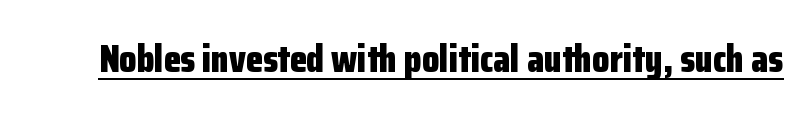
Q: Is the text bold? A: Yes.
Q: Is the text italic (slanted)? A: No, it is upright.
Q: Is the typeface a serif or a sans-serif typeface? A: Sans-serif.
Q: Is the text underlined? A: Yes.
Q: Is the spacing between letters normal or unusually wide? A: Normal.
Q: Width (condensed, normal, or wide)? A: Condensed.
Q: Stroke contrast? A: Low.
Q: x-height? A: Medium.
Q: Monospaced? A: No.
